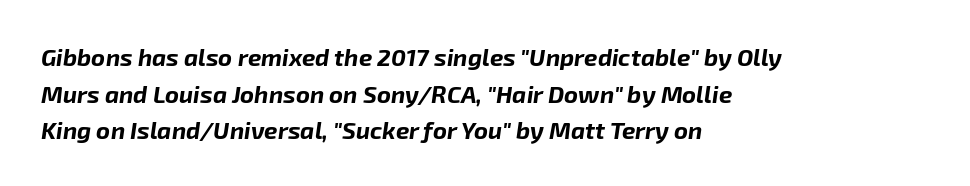
The foot of each line stays bare and open. In CSS terms this would be text-align: left. Would a proofreader flag this as italicized? Yes. The strokes are fattened all the way to bold.
